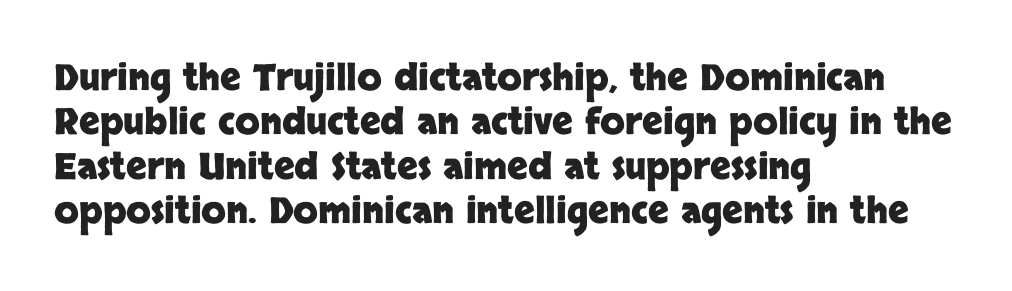
Q: Is the text bold? A: Yes.
Q: Is the text italic (slanted)? A: No, it is upright.
Q: Is the typeface a serif or a sans-serif typeface? A: Sans-serif.
Q: Is the text underlined? A: No.
Q: How is the paragraph aligned? A: Left-aligned.
Q: Is the spacing between letters normal or unusually wide? A: Normal.
Q: Width (condensed, normal, or wide)? A: Normal.
Q: Stroke contrast? A: Low.
Q: x-height? A: Large.
Q: Monospaced? A: No.
